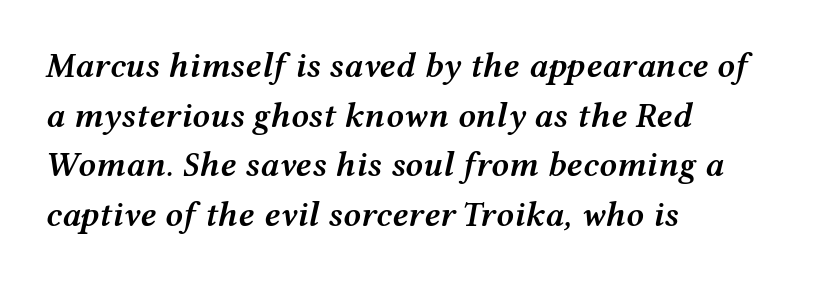
The rendering uses natural spacing where letterforms have individual widths. This sample is left-justified, so line endings fall wherever the words run out. Here the glyphs are tracked normally, forming tight word shapes. The words here are not underlined. This is oblique type, the kind used for emphasis or titles.
